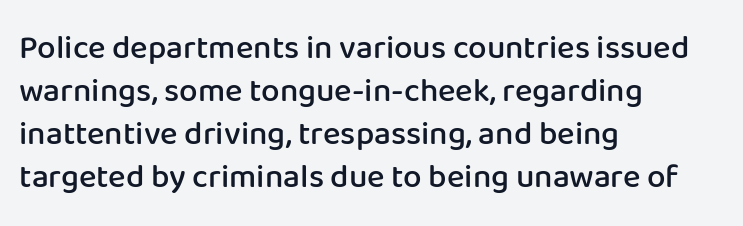
Q: Is the text bold? A: Semi-bold.
Q: Is the text italic (slanted)? A: No, it is upright.
Q: Is the typeface a serif or a sans-serif typeface? A: Sans-serif.
Q: Is the text underlined? A: No.
Q: How is the paragraph aligned? A: Left-aligned.
Q: Is the spacing between letters normal or unusually wide? A: Normal.
Q: Is the spacing between lines tight, normal or loose? A: Normal.
Q: Width (condensed, normal, or wide)? A: Normal.
Q: Stroke contrast? A: Low.
Q: x-height? A: Medium.
Q: Monospaced? A: No.
